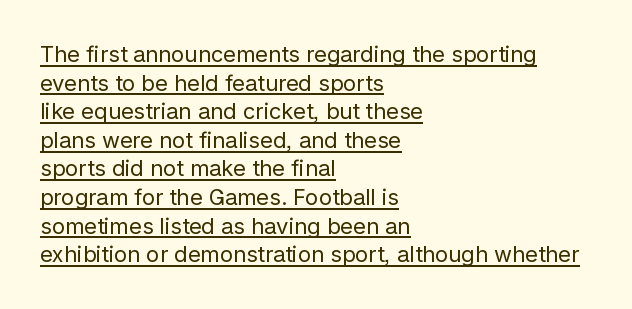
Q: Is the text bold? A: No.
Q: Is the text italic (slanted)? A: No, it is upright.
Q: Is the text underlined? A: Yes.
Q: How is the paragraph aligned? A: Left-aligned.
Q: Is the spacing between letters normal or unusually wide? A: Normal.
Q: Is the spacing between lines tight, normal or loose? A: Normal.
